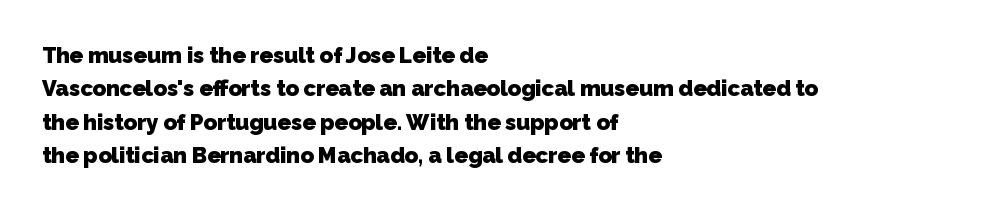
Q: Is the text bold? A: Yes.
Q: Is the text underlined? A: No.
Q: How is the paragraph aligned? A: Left-aligned.
Q: Is the spacing between letters normal or unusually wide? A: Normal.
Q: Is the spacing between lines tight, normal or loose? A: Normal.
